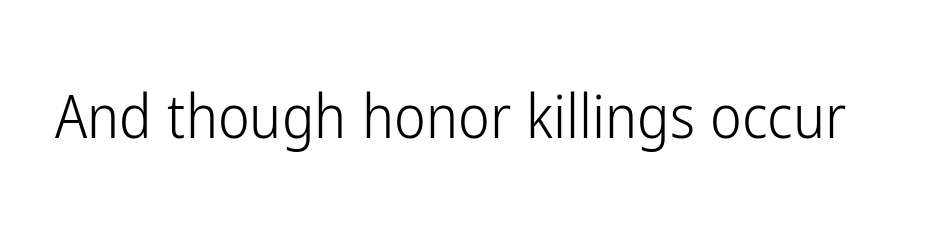
{"serif": "no", "italic": "no", "bold": "no", "weight": "light", "width": "condensed", "stroke_contrast": "low", "x_height": "medium", "monospaced": "no", "underline": "no", "letter_spacing": "normal", "letter_spacing_em": 0.0, "glyph_px": 60}
